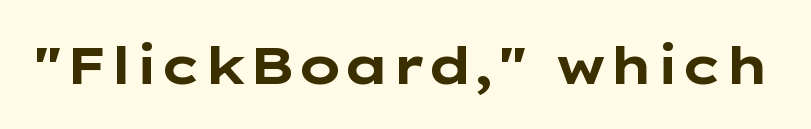
You could not count columns in this text — the font is proportionally spaced. Students, note that the glyphs here touch the page at normal intervals. The words here are not underlined. Examine the stroke ends and you'll find no serifs.
